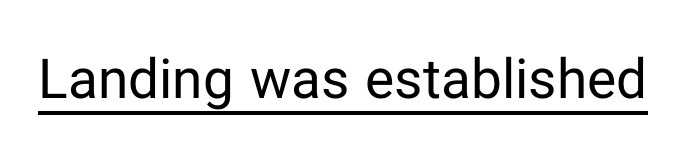
The image shows 55 px regular-weight sans-serif type, upright; set normal letter spacing, underlined; low stroke contrast and a medium x-height.
